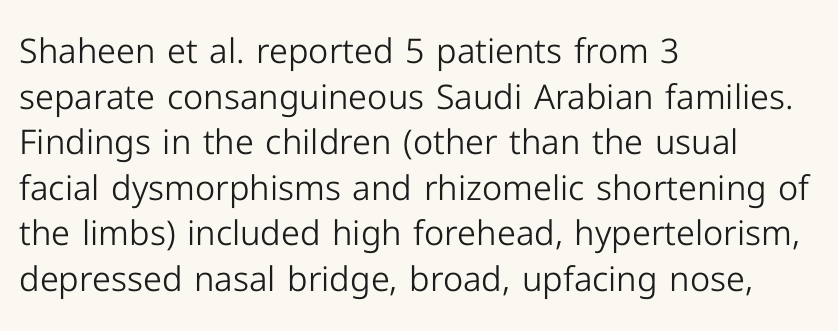
Q: Is the text bold? A: No.
Q: Is the text italic (slanted)? A: No, it is upright.
Q: Is the typeface a serif or a sans-serif typeface? A: Sans-serif.
Q: Is the text underlined? A: No.
Q: How is the paragraph aligned? A: Left-aligned.
Q: Is the spacing between letters normal or unusually wide? A: Normal.
Q: Is the spacing between lines tight, normal or loose? A: Normal.
Q: Width (condensed, normal, or wide)? A: Normal.
Q: Stroke contrast? A: Low.
Q: x-height? A: Medium.
Q: Monospaced? A: No.
